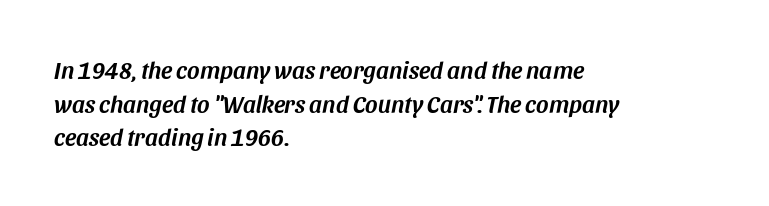
{"italic": "yes", "lean": "right", "slant_degrees": 11, "underline": "no", "align": "left", "line_spacing": "normal", "line_spacing_ratio": 1.4, "letter_spacing": "normal", "letter_spacing_em": 0.0, "glyph_px": 24}
